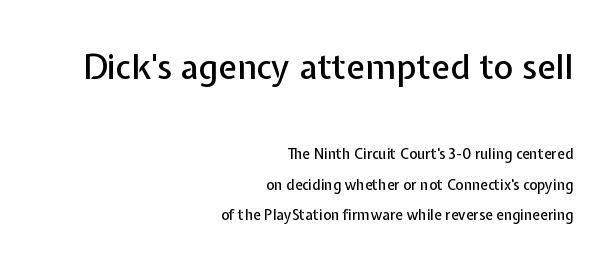
{"serif": "no", "italic": "no", "width": "normal", "stroke_contrast": "low", "x_height": "medium", "monospaced": "no", "underline": "no", "align": "right", "line_spacing": "loose", "line_spacing_ratio": 2.18, "letter_spacing": "normal", "letter_spacing_em": 0.0, "larger_block": "first", "size_ratio": 2.43, "glyph_px": 34}
